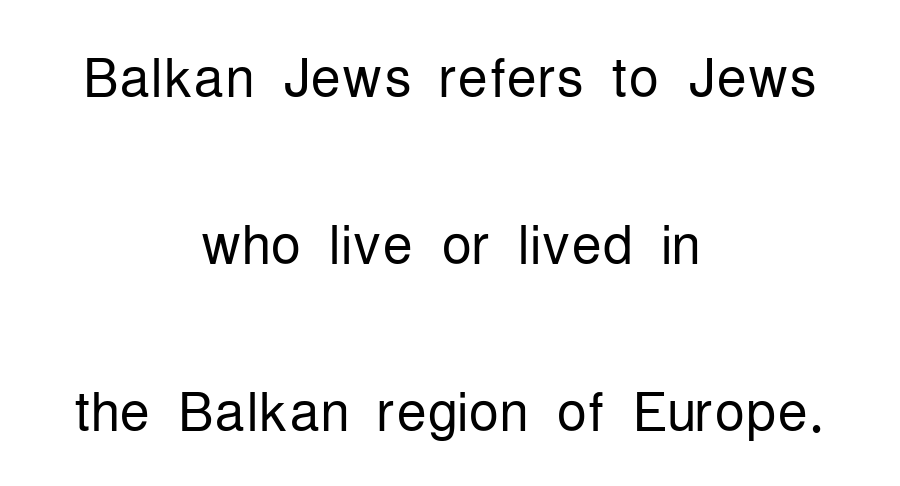
Students, observe: this is what heavily led, spacious text looks like. Descender tails drop into unmarked territory. In terms of letterspacing, this is plain default setting. These lines are rendered in a variable-pitch font. Italic: no, the glyphs are upright roman.
